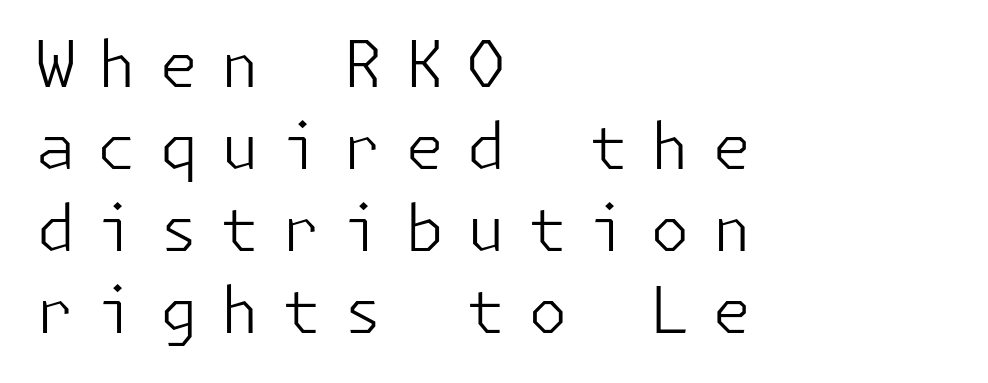
No letter is thick-stroked: the sample isn't bold. Descenders are the only things crossing below the line. This is roman type, the default non-slanted kind. A classic flush-left, rag-right setting is used for this passage. A normal amount of white space separates one row of letters from the next. The gaps between neighbouring characters are conspicuously large.
